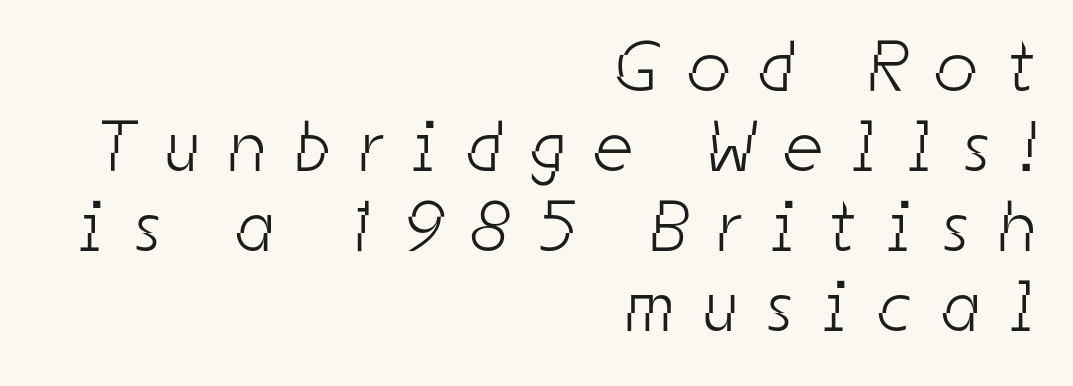
The image shows 72 px light, condensed sans-serif type; set right-aligned, tight line spacing (1.11x), unusually wide letter spacing (+0.43 em), not underlined; low stroke contrast and a medium x-height.
